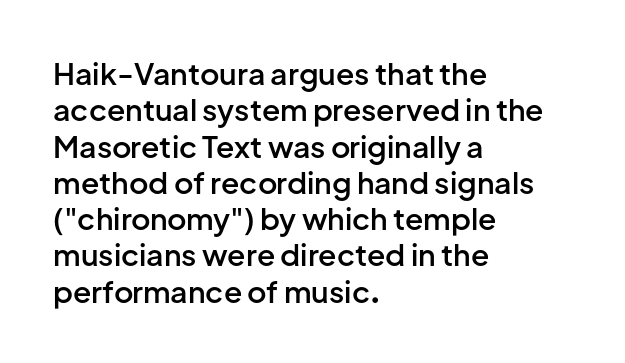
Q: Is the text bold? A: Semi-bold.
Q: Is the text italic (slanted)? A: No, it is upright.
Q: Is the typeface a serif or a sans-serif typeface? A: Sans-serif.
Q: Is the text underlined? A: No.
Q: How is the paragraph aligned? A: Left-aligned.
Q: Is the spacing between letters normal or unusually wide? A: Normal.
Q: Width (condensed, normal, or wide)? A: Normal.
Q: Stroke contrast? A: Low.
Q: x-height? A: Medium.
Q: Monospaced? A: No.
